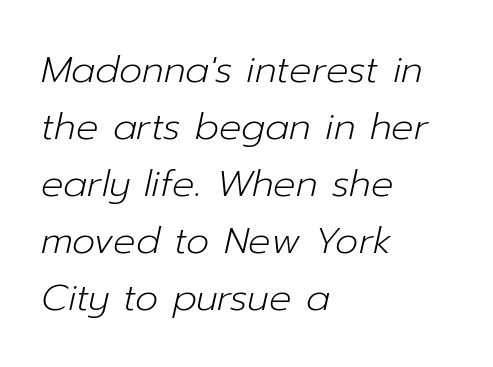
Q: Is the text bold? A: No.
Q: Is the text italic (slanted)? A: Yes, it leans right by about 12 degrees.
Q: Is the text underlined? A: No.
Q: How is the paragraph aligned? A: Left-aligned.
Q: Is the spacing between letters normal or unusually wide? A: Normal.
Q: Is the spacing between lines tight, normal or loose? A: Normal.
Q: Width (condensed, normal, or wide)? A: Normal.
Q: Stroke contrast? A: Low.
Q: x-height? A: Medium.
Q: Monospaced? A: No.
